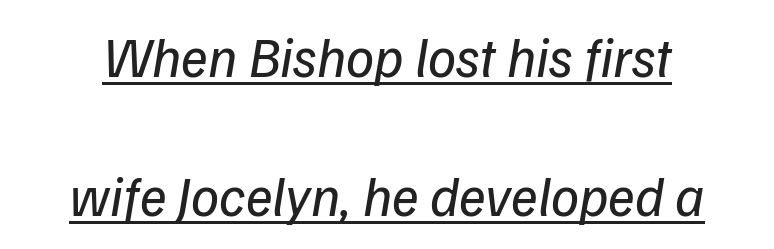
{"serif": "no", "bold": "no", "weight": "regular", "width": "normal", "stroke_contrast": "low", "x_height": "medium", "monospaced": "no", "underline": "yes", "line_spacing": "loose", "line_spacing_ratio": 2.49, "letter_spacing": "normal", "letter_spacing_em": 0.0, "glyph_px": 56}
